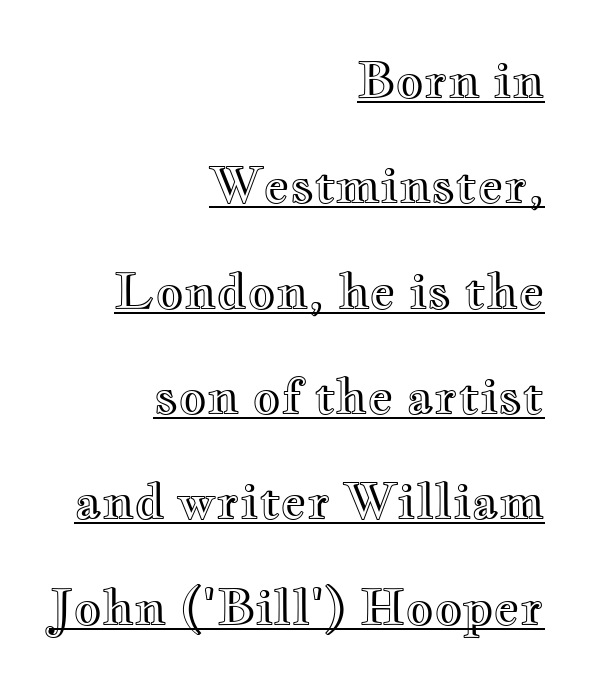
The image shows 49 px wide type, upright; set right-aligned, loose line spacing (2.15x), normal letter spacing, underlined; a small x-height.
